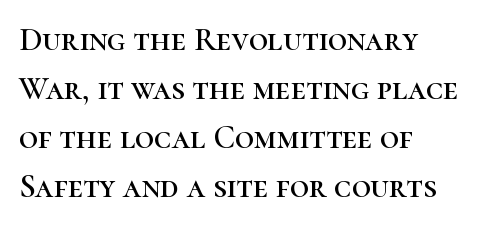
The image shows 33 px serif type, upright; set left-aligned, normal line spacing (1.48x), normal letter spacing, not underlined; high stroke contrast and a medium x-height.
